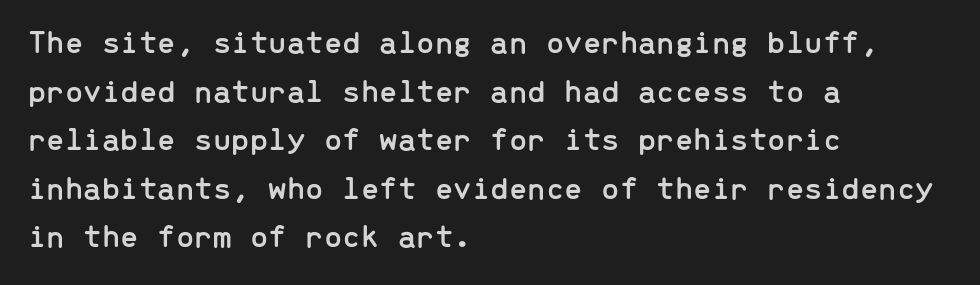
Q: Is the text italic (slanted)? A: No, it is upright.
Q: Is the typeface a serif or a sans-serif typeface? A: Sans-serif.
Q: Is the text underlined? A: No.
Q: How is the paragraph aligned? A: Left-aligned.
Q: Is the spacing between letters normal or unusually wide? A: Normal.
Q: Is the spacing between lines tight, normal or loose? A: Normal.
Q: Width (condensed, normal, or wide)? A: Normal.
Q: Stroke contrast? A: Low.
Q: x-height? A: Medium.
Q: Monospaced? A: Yes.
